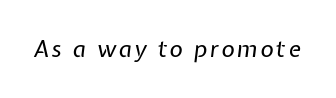
The image shows 23 px text type, italic (leaning right); set not underlined.
